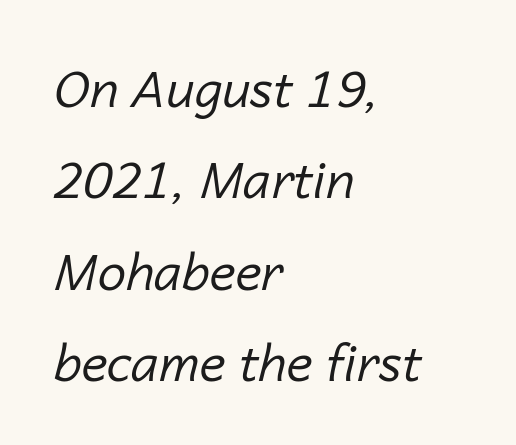
Q: Is the text bold? A: No.
Q: Is the text italic (slanted)? A: Yes, it leans right by about 14 degrees.
Q: Is the text underlined? A: No.
Q: How is the paragraph aligned? A: Left-aligned.
Q: Is the spacing between letters normal or unusually wide? A: Normal.
Q: Width (condensed, normal, or wide)? A: Normal.
Q: Stroke contrast? A: Low.
Q: x-height? A: Medium.
Q: Monospaced? A: No.
